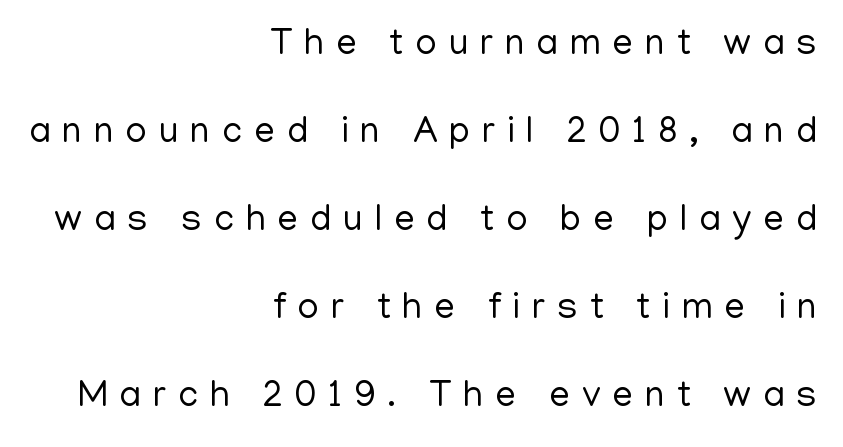
{"serif": "no", "italic": "no", "bold": "no", "weight": "regular", "width": "normal", "stroke_contrast": "low", "x_height": "medium", "monospaced": "no", "underline": "no", "align": "right", "line_spacing": "loose", "line_spacing_ratio": 2.38, "letter_spacing": "wide", "letter_spacing_em": 0.32, "glyph_px": 37}
